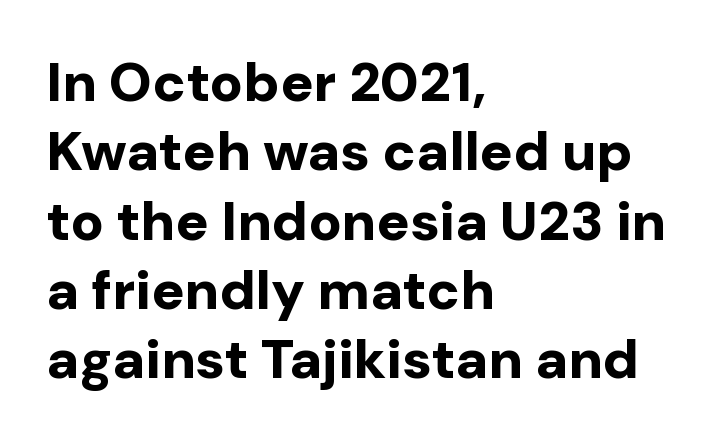
Q: Is the text bold? A: Yes.
Q: Is the text italic (slanted)? A: No, it is upright.
Q: Is the typeface a serif or a sans-serif typeface? A: Sans-serif.
Q: Is the text underlined? A: No.
Q: How is the paragraph aligned? A: Left-aligned.
Q: Is the spacing between letters normal or unusually wide? A: Normal.
Q: Is the spacing between lines tight, normal or loose? A: Normal.
Q: Width (condensed, normal, or wide)? A: Normal.
Q: Stroke contrast? A: Low.
Q: x-height? A: Medium.
Q: Monospaced? A: No.
